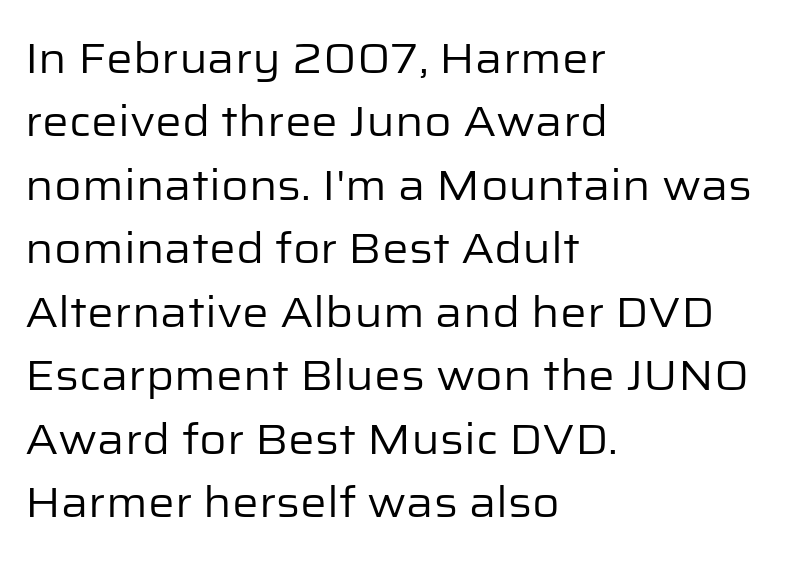
{"serif": "no", "italic": "no", "bold": "no", "weight": "regular", "width": "normal", "stroke_contrast": "low", "x_height": "medium", "monospaced": "no", "underline": "no", "align": "left", "line_spacing": "normal", "line_spacing_ratio": 1.51, "letter_spacing": "normal", "letter_spacing_em": 0.0, "glyph_px": 42}
